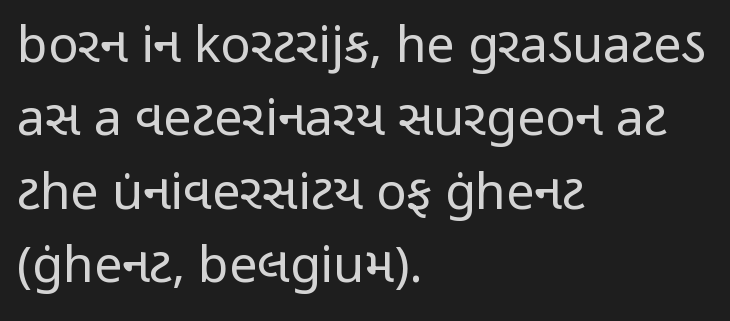
{"serif": "no", "italic": "no", "bold": "no", "weight": "regular", "width": "condensed", "stroke_contrast": "low", "x_height": "medium", "monospaced": "no", "underline": "no", "align": "left", "line_spacing": "normal", "line_spacing_ratio": 1.47, "letter_spacing": "normal", "letter_spacing_em": 0.0, "glyph_px": 50}
